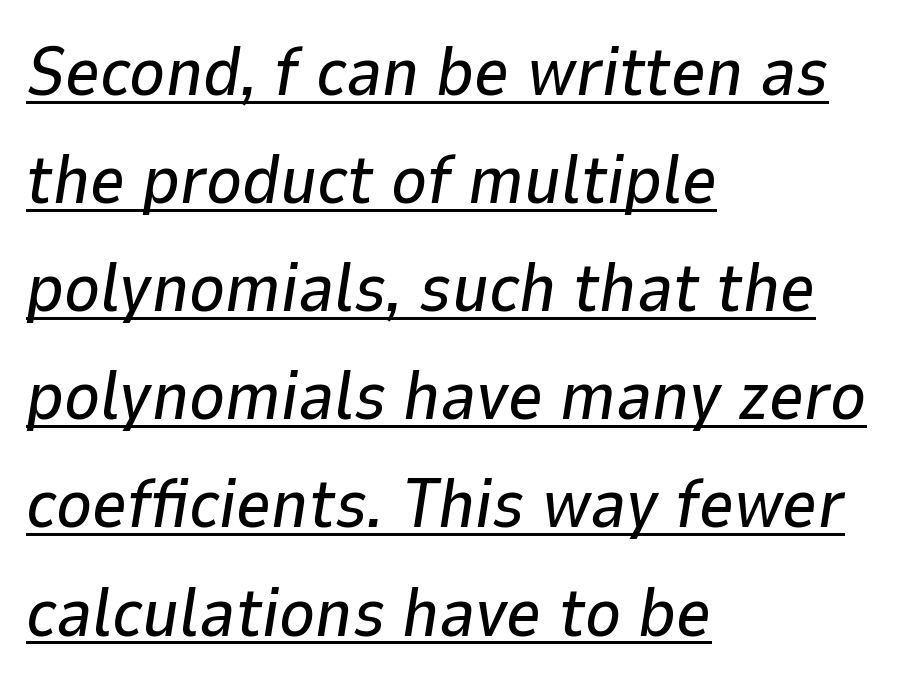
The image shows 68 px text type, italic (leaning right); set left-aligned, normal line spacing (1.59x), normal letter spacing, underlined; low stroke contrast and a medium x-height.
